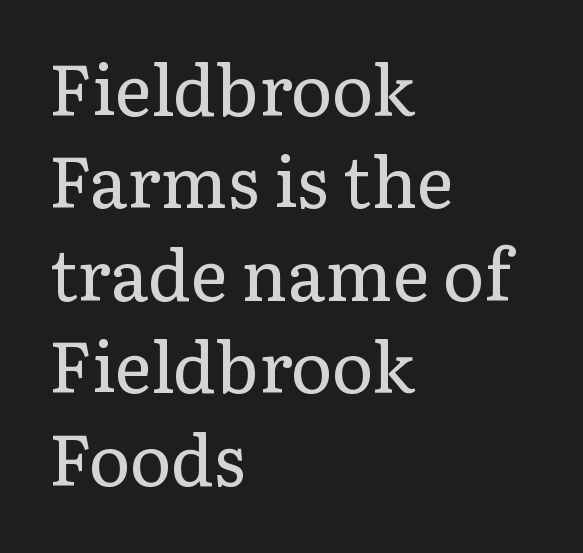
Anything drawn beneath the words? Only blank space. In CSS terms this would be text-align: left. The space between consecutive lines is moderate. Characters follow at the spacing the type designer built in.
